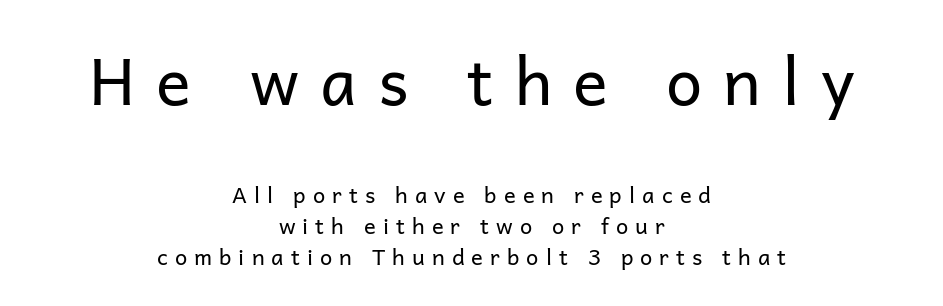
Leading matches the norm, producing a regular column. The face used here is proportionally spaced, like ordinary book or web type. I'd call this a sans setting — the letters go barefoot. The composition opens big and finishes small. A bare baseline throughout the passage.
